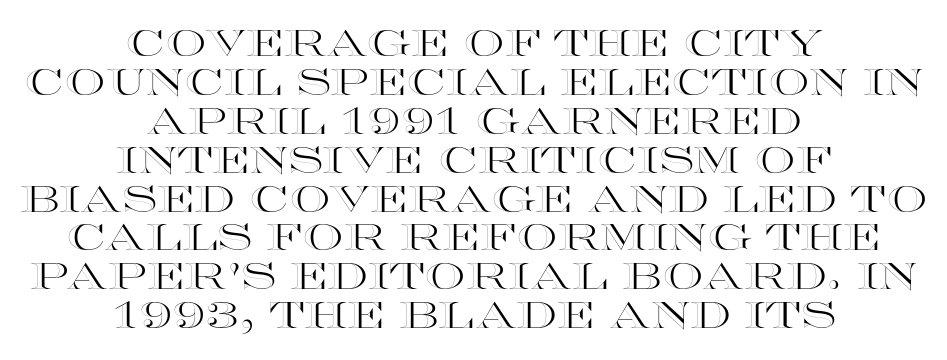
The image shows 36 px wide type, upright; set centered, tight line spacing (1.08x), normal letter spacing, not underlined; a large x-height.
